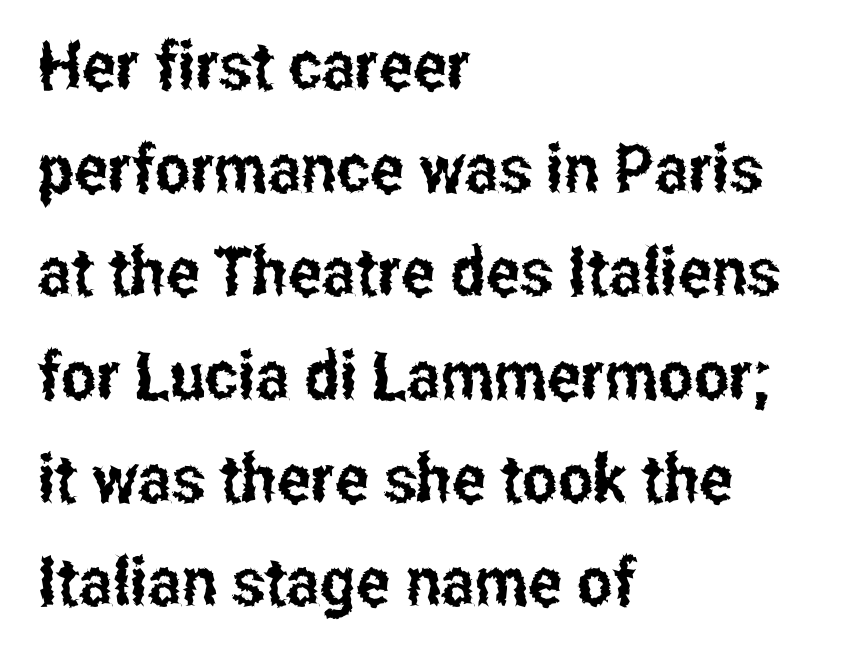
Q: Is the text italic (slanted)? A: No, it is upright.
Q: Is the typeface a serif or a sans-serif typeface? A: Sans-serif.
Q: Is the text underlined? A: No.
Q: How is the paragraph aligned? A: Left-aligned.
Q: Is the spacing between letters normal or unusually wide? A: Normal.
Q: Is the spacing between lines tight, normal or loose? A: Normal.
Q: Width (condensed, normal, or wide)? A: Condensed.
Q: Stroke contrast? A: Low.
Q: x-height? A: Medium.
Q: Monospaced? A: No.
